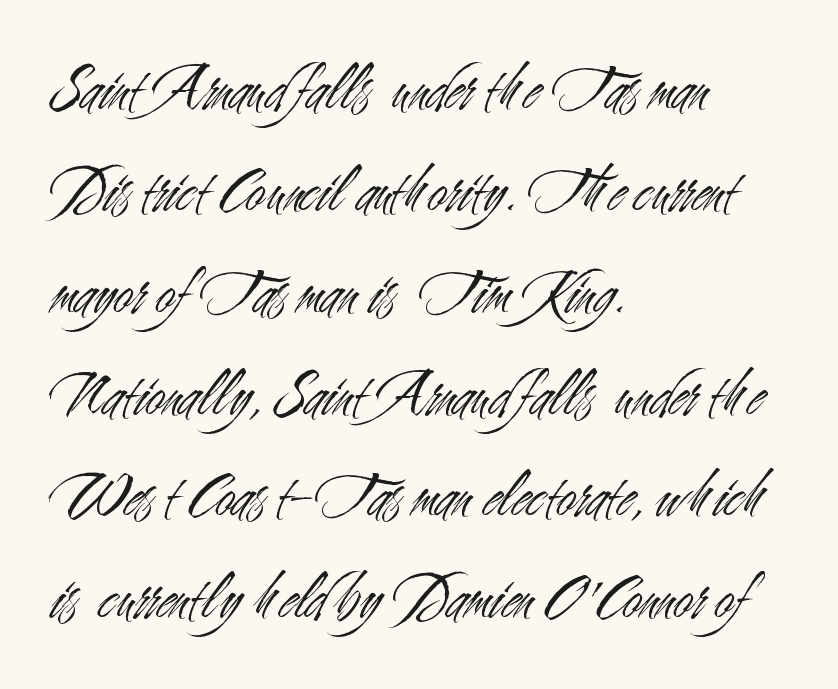
{"serif": "no", "bold": "no", "weight": "light", "width": "condensed", "stroke_contrast": "medium", "x_height": "small", "monospaced": "no", "underline": "no", "align": "left", "line_spacing": "normal", "line_spacing_ratio": 1.52, "letter_spacing": "normal", "letter_spacing_em": 0.0, "glyph_px": 67}
